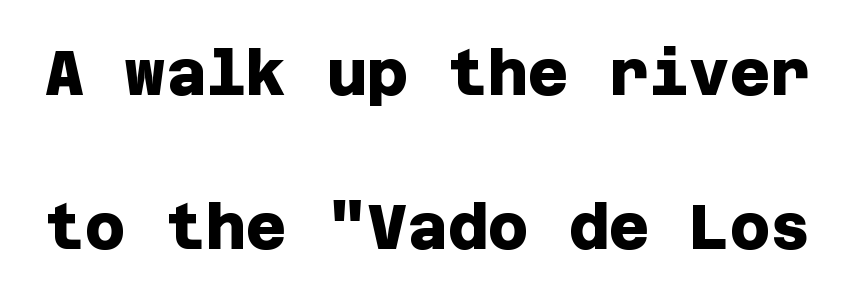
You'd pick this weight for a headline — it's a proper bold. To sum up the face: it is a sans, with no serifs. These lines keep a tight, regular rhythm from letter to letter. Clear beneath every line of the passage.
